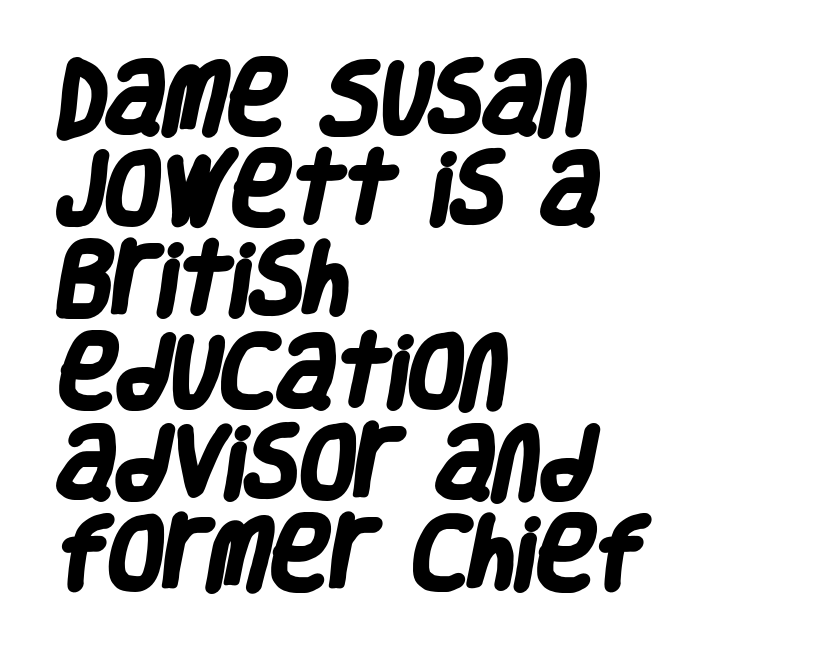
Q: Is the text bold? A: Yes.
Q: Is the typeface a serif or a sans-serif typeface? A: Sans-serif.
Q: Is the text underlined? A: No.
Q: How is the paragraph aligned? A: Left-aligned.
Q: Is the spacing between letters normal or unusually wide? A: Normal.
Q: Is the spacing between lines tight, normal or loose? A: Tight.
Q: Width (condensed, normal, or wide)? A: Condensed.
Q: Stroke contrast? A: Low.
Q: x-height? A: Large.
Q: Monospaced? A: No.
